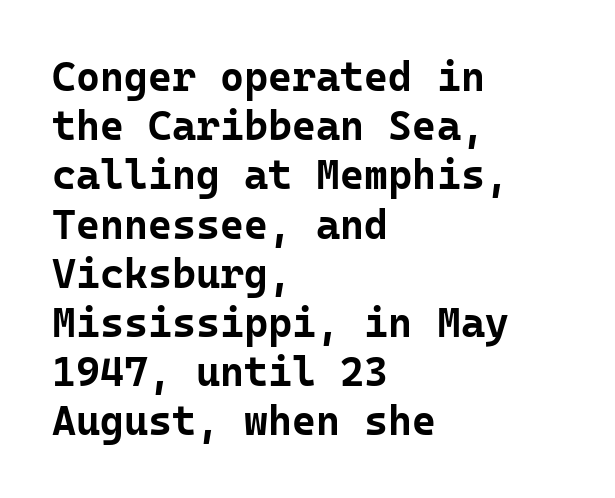
Quick note: not italic, upright. Emphasis by weight is at full strength: bold. One-word summary of the alignment: left. These lines are rendered in a fixed-pitch font.
